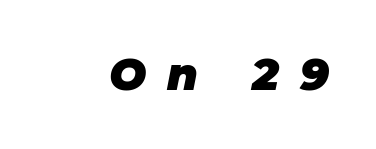
The image shows 44 px heavy type, italic (leaning right); set unusually wide letter spacing (+0.47 em), not underlined; low stroke contrast and a large x-height.
